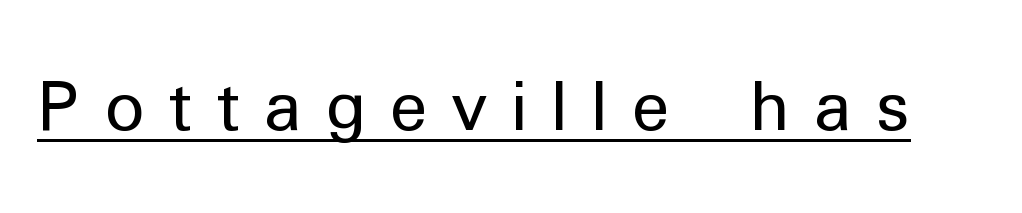
{"serif": "no", "italic": "no", "bold": "no", "weight": "regular", "width": "normal", "stroke_contrast": "low", "x_height": "medium", "monospaced": "no", "underline": "yes", "letter_spacing": "wide", "letter_spacing_em": 0.34, "glyph_px": 68}
